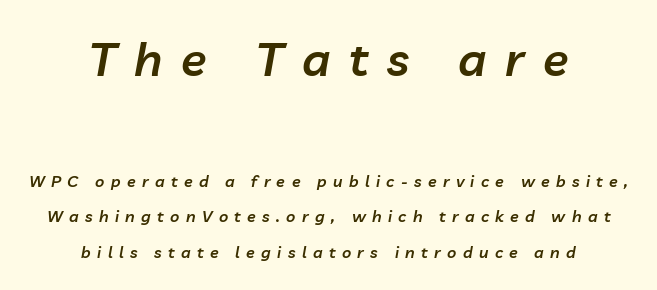
Q: Is the text bold? A: Semi-bold.
Q: Is the text italic (slanted)? A: Yes, it leans right by about 10 degrees.
Q: Is the text underlined? A: No.
Q: How is the paragraph aligned? A: Centered.
Q: Is the spacing between letters normal or unusually wide? A: Unusually wide.
Q: Is the spacing between lines tight, normal or loose? A: Loose.
Q: Which block of text is set in a larger size, the first (top) or the second (bottom)? A: The first (top) one.
Q: Width (condensed, normal, or wide)? A: Normal.
Q: Stroke contrast? A: Low.
Q: x-height? A: Medium.
Q: Monospaced? A: No.
